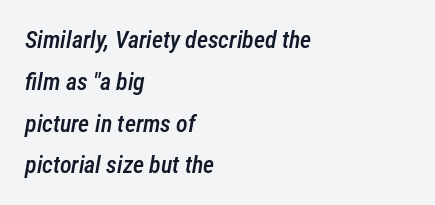
The image shows 24 px text type, italic (leaning right); set left-aligned, line spacing 1.74x, normal letter spacing, not underlined.
